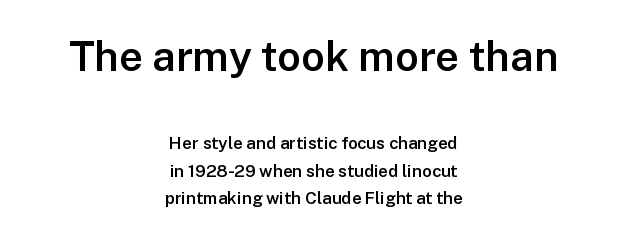
The image shows 42 px semibold sans-serif type, upright; set centered, normal line spacing (1.61x), normal letter spacing, not underlined; the first (top) block is 2.47x larger; low stroke contrast and a medium x-height.
